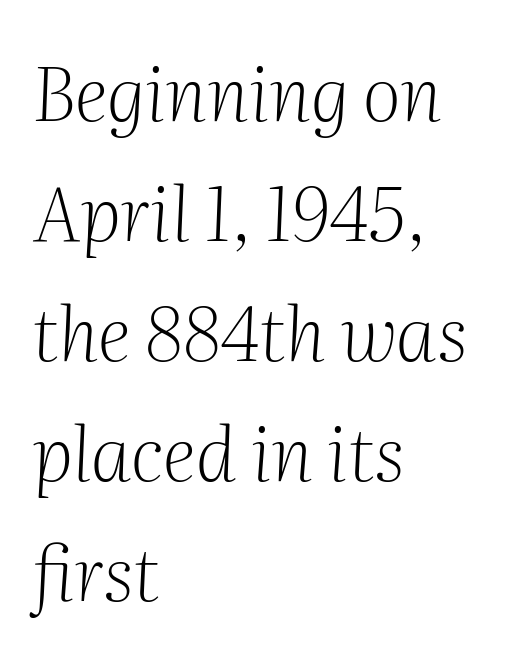
{"serif": "yes", "italic": "yes", "lean": "right", "slant_degrees": 2, "bold": "no", "weight": "light", "width": "normal", "stroke_contrast": "medium", "x_height": "medium", "monospaced": "no", "underline": "no", "align": "left", "line_spacing": "normal", "line_spacing_ratio": 1.6, "letter_spacing": "normal", "letter_spacing_em": 0.0, "glyph_px": 75}
